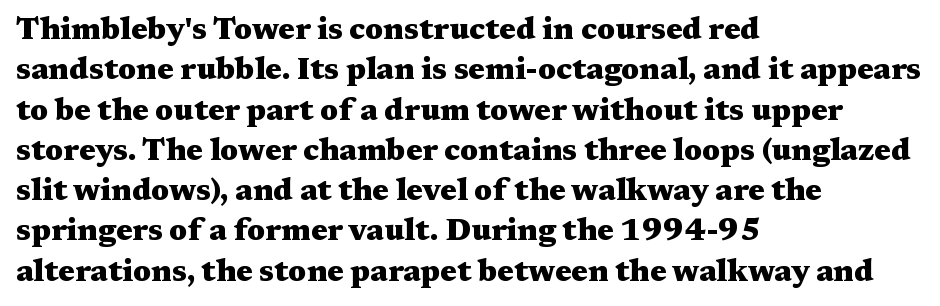
The font's upright variant was chosen for this text. Which margin do the lines hug? The left one — the right edge is uneven. The letters advance in unequal steps, a hallmark of proportional type. Strong, thick strokes mark this as bold type. Letterform terminals end in serifs throughout the passage. Summary of vertical rhythm: regular, with standard interline spacing.
